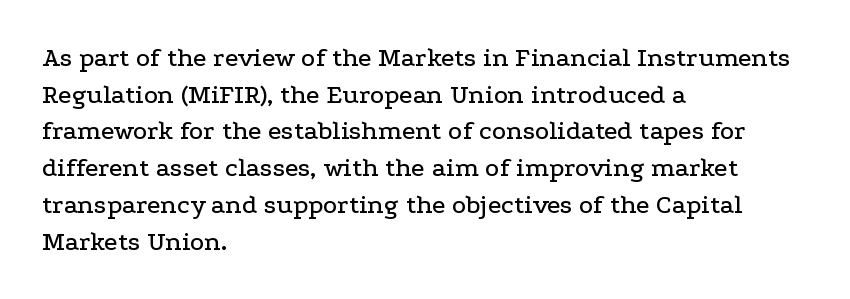
Alignment: flush left. The lettering stays uniformly vertical, giving the passage a roman look. The block of text has a typical density, with ordinary space between rows. Beneath every word, the page is bare. Compared with typical body copy, the letter spacing here is the same.
